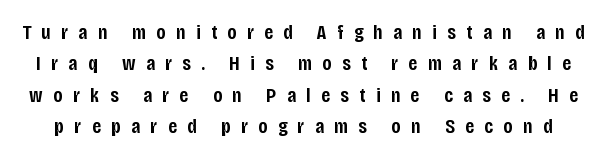
{"italic": "no", "bold": "semi", "underline": "no", "line_spacing": "normal", "line_spacing_ratio": 1.5, "letter_spacing": "wide", "letter_spacing_em": 0.49, "glyph_px": 21}
